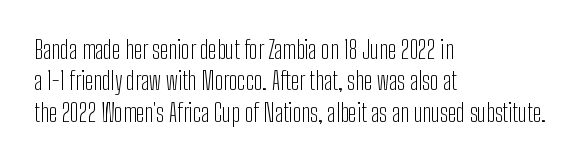
{"italic": "no", "bold": "no", "underline": "no", "align": "left", "line_spacing": "normal", "line_spacing_ratio": 1.26, "letter_spacing": "normal", "letter_spacing_em": 0.0, "glyph_px": 25}
